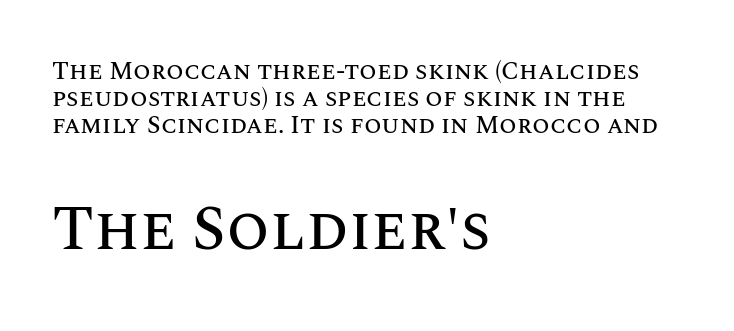
Students, note that the glyphs here touch the page at normal intervals. The passage is arranged the way most books set body copy — flush left. Cramped leading. These two chunks differ in scale, with the bottom chunk taking the larger measure. Check the space under the baseline: it is left empty.
